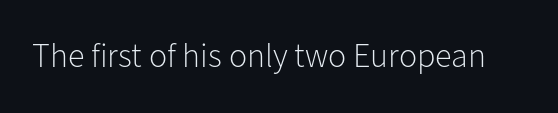
Q: Is the text bold? A: No.
Q: Is the text italic (slanted)? A: No, it is upright.
Q: Is the typeface a serif or a sans-serif typeface? A: Sans-serif.
Q: Is the text underlined? A: No.
Q: Is the spacing between letters normal or unusually wide? A: Normal.
Q: Width (condensed, normal, or wide)? A: Normal.
Q: Stroke contrast? A: Low.
Q: x-height? A: Medium.
Q: Monospaced? A: No.
